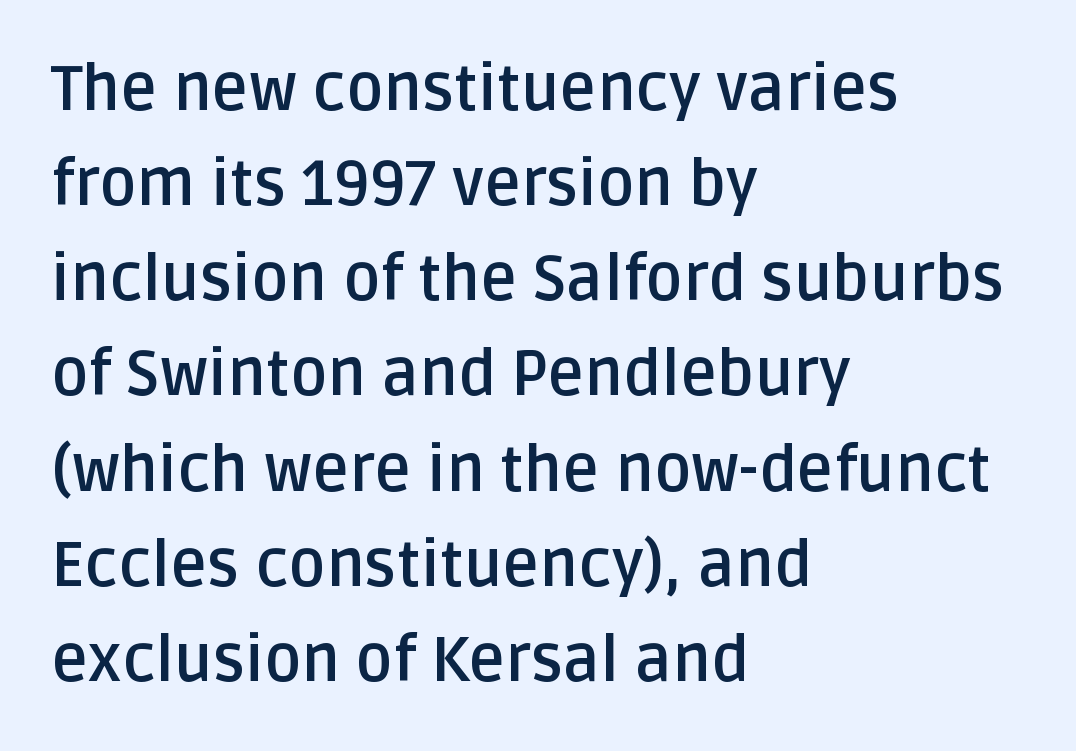
Q: Is the text bold? A: Yes.
Q: Is the text italic (slanted)? A: No, it is upright.
Q: Is the typeface a serif or a sans-serif typeface? A: Sans-serif.
Q: Is the text underlined? A: No.
Q: How is the paragraph aligned? A: Left-aligned.
Q: Is the spacing between letters normal or unusually wide? A: Normal.
Q: Is the spacing between lines tight, normal or loose? A: Normal.
Q: Width (condensed, normal, or wide)? A: Normal.
Q: Stroke contrast? A: Low.
Q: x-height? A: Large.
Q: Monospaced? A: No.
